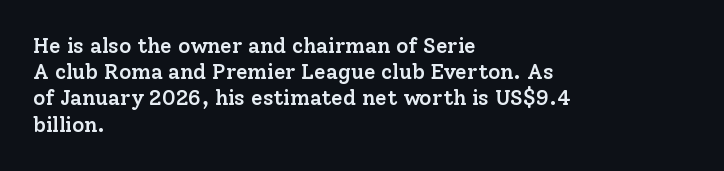
The image shows 21 px text type, upright; set left-aligned, normal line spacing (1.25x), normal letter spacing, not underlined.
